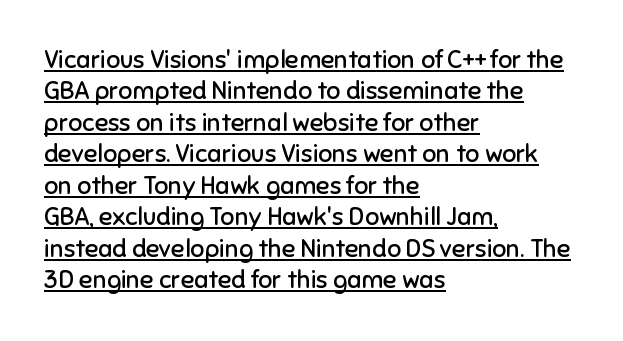
The image shows 25 px text type, upright; set left-aligned, normal line spacing (1.26x), normal letter spacing, underlined.
